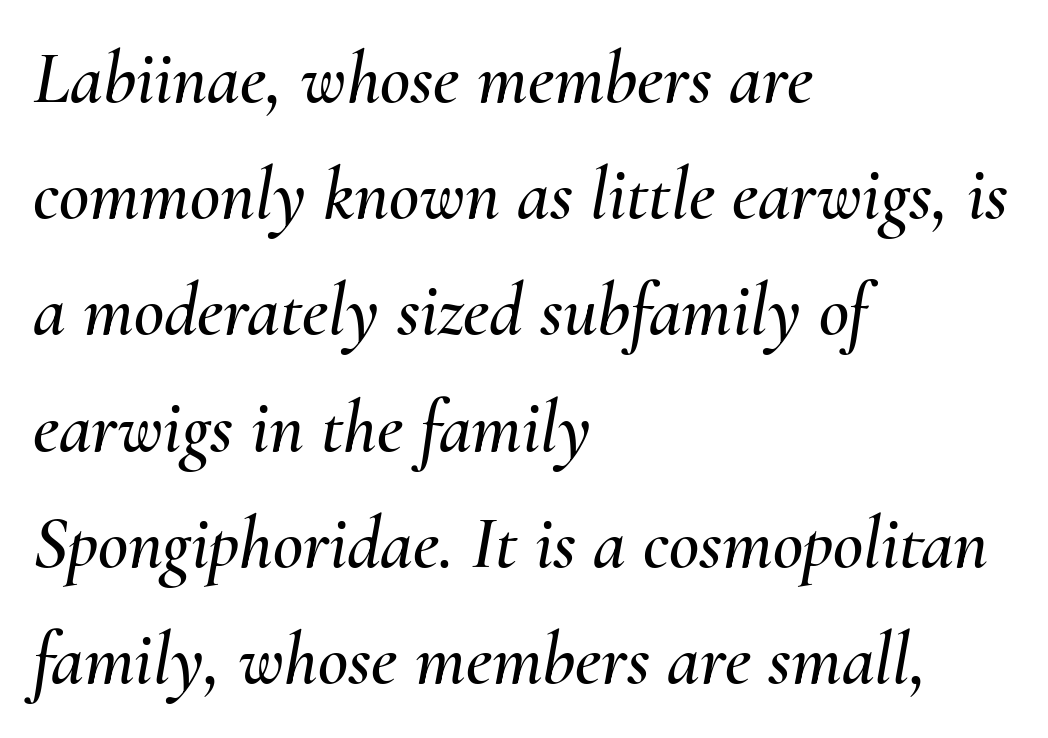
In CSS terms this would be text-align: left. These lines are rendered in a variable-pitch font. The glyphs are unaccompanied by any horizontal stroke below them. This sample uses plain, unmodified letter spacing.
